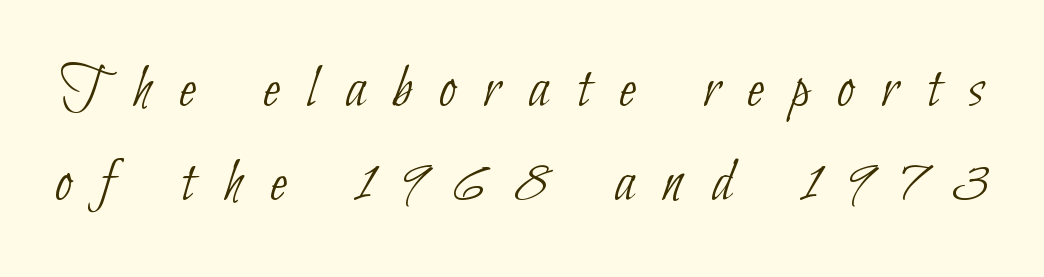
{"serif": "no", "bold": "no", "weight": "thin", "width": "condensed", "stroke_contrast": "low", "x_height": "small", "monospaced": "no", "underline": "no", "line_spacing": "normal", "line_spacing_ratio": 1.52, "letter_spacing": "wide", "letter_spacing_em": 0.45, "glyph_px": 62}
